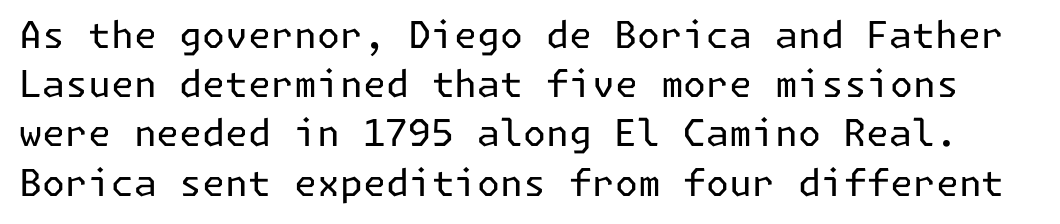
The cut favours lightness, reaching ordinary text weight at its darkest. No italicization has been applied; the sample stays upright. The line-height multiplier appears to be the usual default. In terms of letterspacing, this is plain default setting. Letterform terminals end flat and unadorned throughout the passage.
